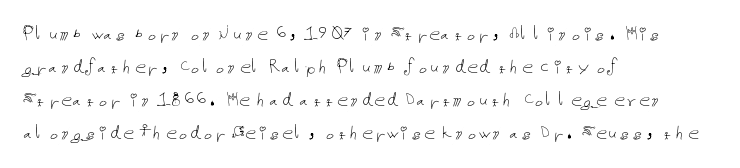
The image shows 22 px text type, upright; set left-aligned, normal line spacing (1.5x), normal letter spacing, not underlined.
